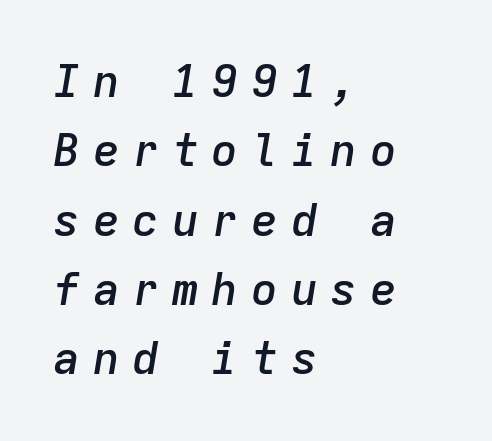
The image shows 45 px semibold type, italic (leaning right), monospaced; set left-aligned, normal line spacing (1.54x), unusually wide letter spacing (+0.28 em), not underlined; low stroke contrast and a medium x-height.
